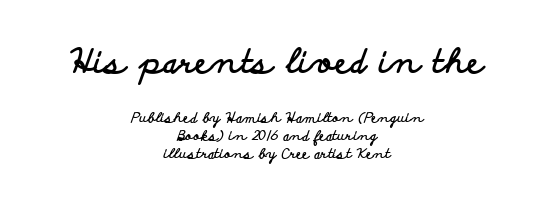
{"serif": "no", "bold": "yes", "weight": "bold", "width": "wide", "stroke_contrast": "low", "x_height": "small", "monospaced": "no", "underline": "no", "align": "center", "line_spacing": "normal", "line_spacing_ratio": 1.29, "letter_spacing": "normal", "letter_spacing_em": 0.0, "larger_block": "first", "size_ratio": 2.36, "glyph_px": 33}
